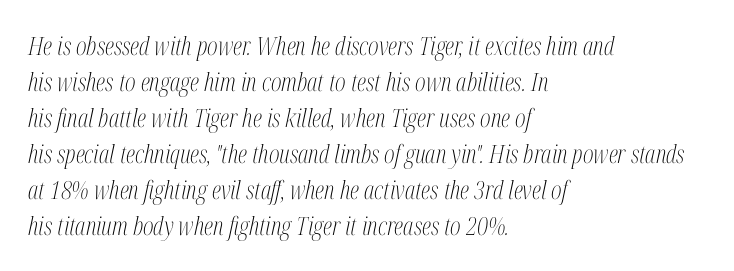
The image shows 25 px text type, italic (leaning right); set left-aligned, normal line spacing (1.44x), normal letter spacing, not underlined.
